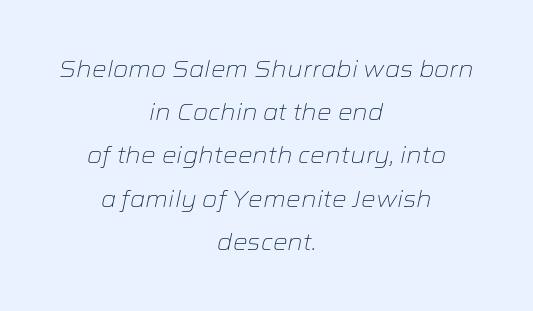
Q: Is the text bold? A: No.
Q: Is the text italic (slanted)? A: Yes, it leans right by about 12 degrees.
Q: Is the text underlined? A: No.
Q: How is the paragraph aligned? A: Centered.
Q: Is the spacing between letters normal or unusually wide? A: Normal.
